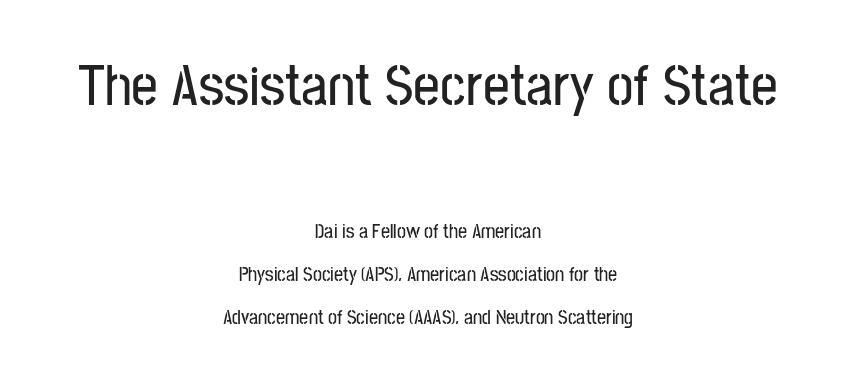
Q: Is the text italic (slanted)? A: No, it is upright.
Q: Is the typeface a serif or a sans-serif typeface? A: Sans-serif.
Q: Is the text underlined? A: No.
Q: How is the paragraph aligned? A: Centered.
Q: Is the spacing between letters normal or unusually wide? A: Normal.
Q: Is the spacing between lines tight, normal or loose? A: Loose.
Q: Which block of text is set in a larger size, the first (top) or the second (bottom)? A: The first (top) one.
Q: Width (condensed, normal, or wide)? A: Condensed.
Q: Stroke contrast? A: Low.
Q: x-height? A: Medium.
Q: Monospaced? A: No.
